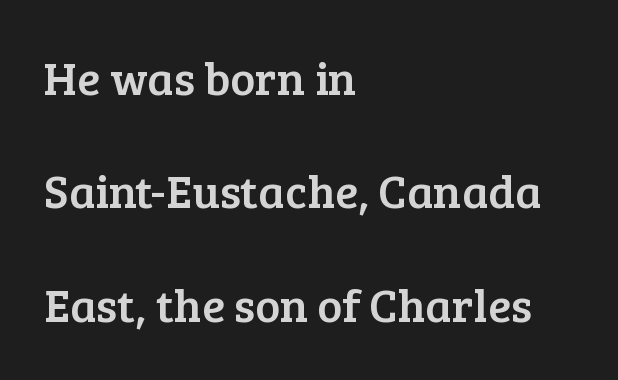
These lines are set flush left with a ragged right edge. These lines keep a tight, regular rhythm from letter to letter. Here the designer chose a conventional face with non-uniform glyph widths. The area under the type is left untouched. The typography opts for an upright posture over an oblique one.
